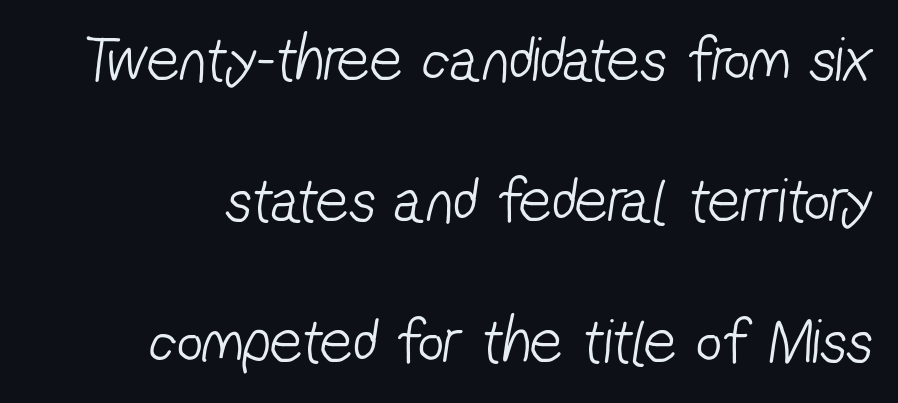
Q: Is the text bold? A: No.
Q: Is the typeface a serif or a sans-serif typeface? A: Sans-serif.
Q: Is the text underlined? A: No.
Q: Is the spacing between letters normal or unusually wide? A: Normal.
Q: Is the spacing between lines tight, normal or loose? A: Loose.
Q: Width (condensed, normal, or wide)? A: Condensed.
Q: Stroke contrast? A: Low.
Q: x-height? A: Medium.
Q: Monospaced? A: No.
